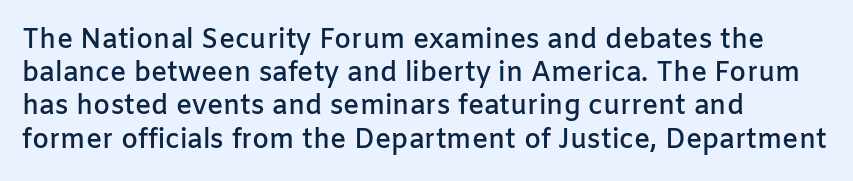
The image shows 27 px text type, upright; set left-aligned, line spacing 1.23x, normal letter spacing, not underlined.
